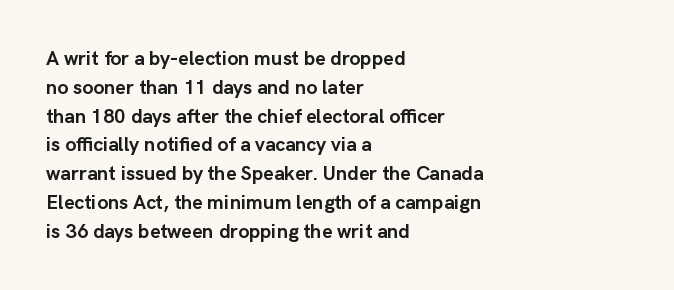
Line starts are locked; line ends wander. Bold? Absolutely — the strokes are thick and heavy. Nobody touched the tracking dial on this one. Bare-footed words on every line. These lines sit exactly where default settings would place them.
